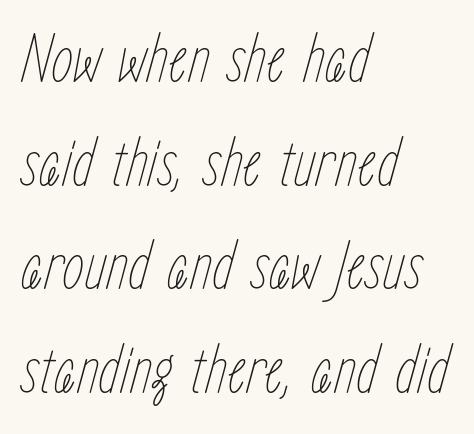
The image shows 71 px thin, condensed type, italic (leaning right); set left-aligned, normal line spacing (1.46x), normal letter spacing, not underlined; low stroke contrast and a medium x-height.
